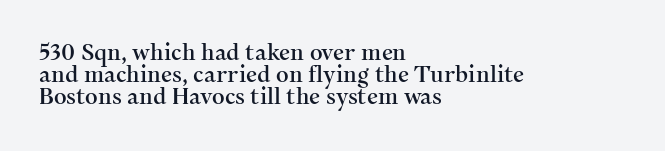
Q: Is the text italic (slanted)? A: No, it is upright.
Q: Is the text underlined? A: No.
Q: How is the paragraph aligned? A: Left-aligned.
Q: Is the spacing between letters normal or unusually wide? A: Normal.
Q: Is the spacing between lines tight, normal or loose? A: Tight.
